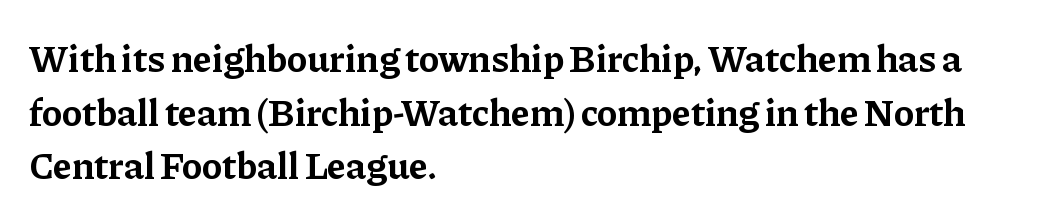
Q: Is the text bold? A: Yes.
Q: Is the text italic (slanted)? A: No, it is upright.
Q: Is the typeface a serif or a sans-serif typeface? A: Serif.
Q: Is the text underlined? A: No.
Q: How is the paragraph aligned? A: Left-aligned.
Q: Is the spacing between letters normal or unusually wide? A: Normal.
Q: Is the spacing between lines tight, normal or loose? A: Normal.
Q: Width (condensed, normal, or wide)? A: Normal.
Q: Stroke contrast? A: Low.
Q: x-height? A: Medium.
Q: Monospaced? A: No.
